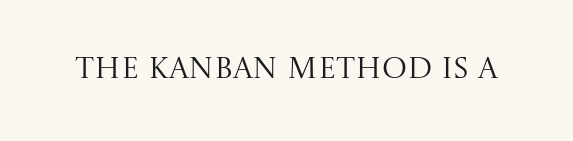
{"serif": "yes", "italic": "no", "bold": "no", "weight": "regular", "width": "normal", "stroke_contrast": "medium", "x_height": "large", "monospaced": "no", "underline": "no", "letter_spacing": "normal", "letter_spacing_em": 0.0, "glyph_px": 30}
